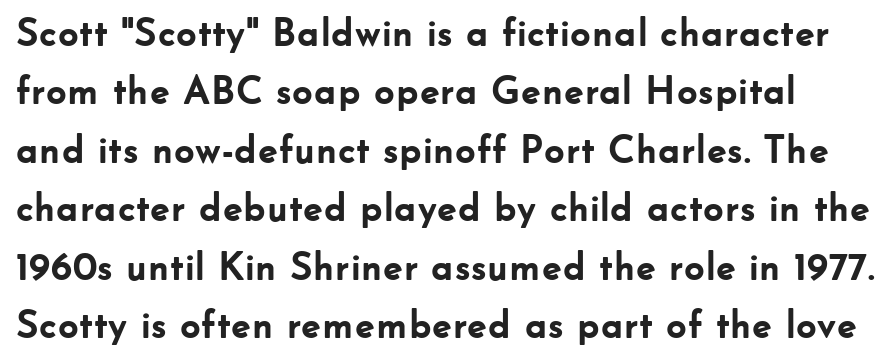
The image shows 40 px semibold sans-serif type, upright; set normal line spacing (1.46x), normal letter spacing, not underlined; low stroke contrast and a small x-height.
